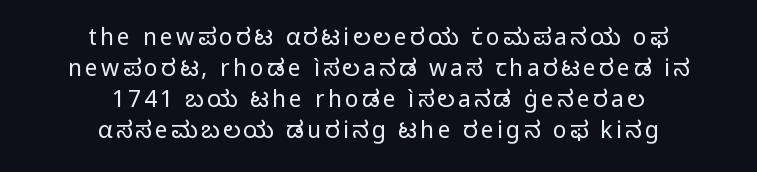
Q: Is the text bold? A: No.
Q: Is the text italic (slanted)? A: No, it is upright.
Q: Is the text underlined? A: No.
Q: How is the paragraph aligned? A: Centered.
Q: Is the spacing between lines tight, normal or loose? A: Normal.
